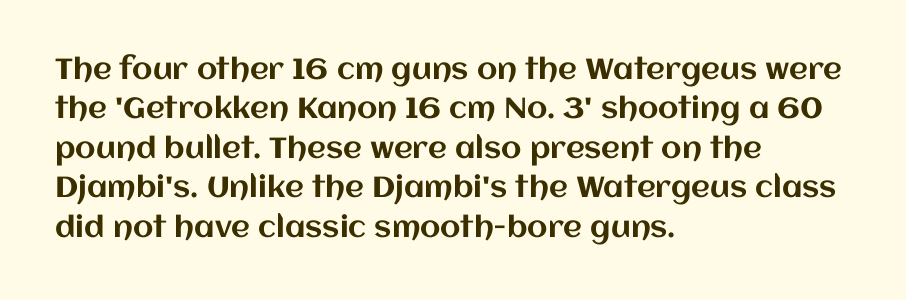
Q: Is the text italic (slanted)? A: No, it is upright.
Q: Is the text underlined? A: No.
Q: How is the paragraph aligned? A: Left-aligned.
Q: Is the spacing between letters normal or unusually wide? A: Normal.
Q: Is the spacing between lines tight, normal or loose? A: Normal.
Q: Width (condensed, normal, or wide)? A: Normal.
Q: Stroke contrast? A: Medium.
Q: x-height? A: Large.
Q: Monospaced? A: No.
